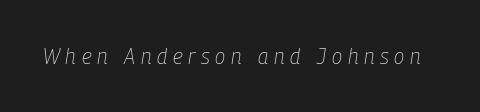
Lines of text with bare space underneath. This sample uses an oblique cut, with every glyph tilted off the vertical. Honestly, the letter spacing is so wide it's the main thing you notice. Ink coverage per letter is moderate at most.
